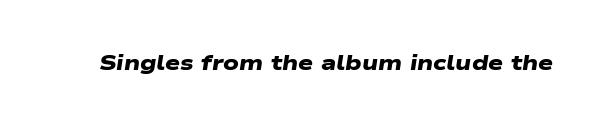
Q: Is the text bold? A: Yes.
Q: Is the text underlined? A: No.
Q: Is the spacing between letters normal or unusually wide? A: Normal.
